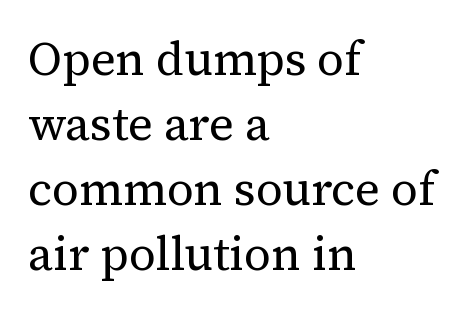
Q: Is the text bold? A: No.
Q: Is the text italic (slanted)? A: No, it is upright.
Q: Is the typeface a serif or a sans-serif typeface? A: Serif.
Q: Is the text underlined? A: No.
Q: How is the paragraph aligned? A: Left-aligned.
Q: Is the spacing between letters normal or unusually wide? A: Normal.
Q: Is the spacing between lines tight, normal or loose? A: Normal.
Q: Width (condensed, normal, or wide)? A: Normal.
Q: Stroke contrast? A: Medium.
Q: x-height? A: Medium.
Q: Monospaced? A: No.
